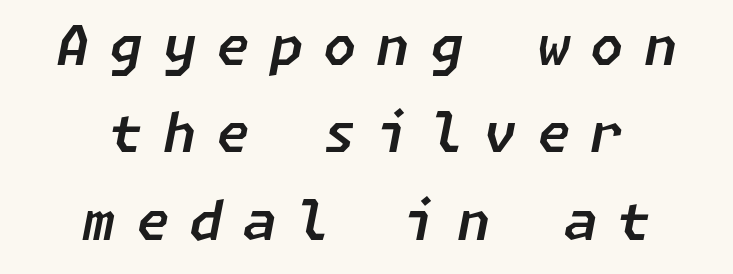
Q: Is the text italic (slanted)? A: Yes, it leans right by about 11 degrees.
Q: Is the text underlined? A: No.
Q: How is the paragraph aligned? A: Centered.
Q: Is the spacing between letters normal or unusually wide? A: Unusually wide.
Q: Is the spacing between lines tight, normal or loose? A: Normal.
Q: Width (condensed, normal, or wide)? A: Normal.
Q: Stroke contrast? A: Low.
Q: x-height? A: Medium.
